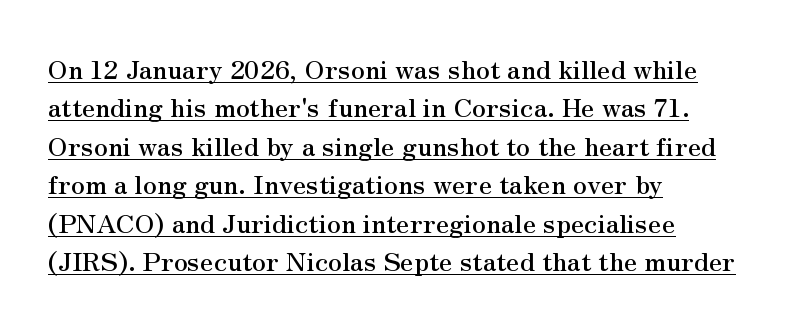
Q: Is the text italic (slanted)? A: No, it is upright.
Q: Is the text underlined? A: Yes.
Q: How is the paragraph aligned? A: Left-aligned.
Q: Is the spacing between letters normal or unusually wide? A: Normal.
Q: Is the spacing between lines tight, normal or loose? A: Normal.
